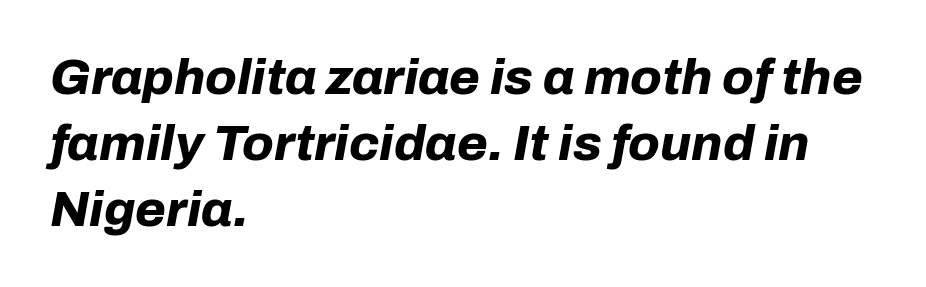
The image shows 50 px bold type, italic (leaning right); set left-aligned, normal line spacing (1.32x), normal letter spacing, not underlined; low stroke contrast and a medium x-height.
